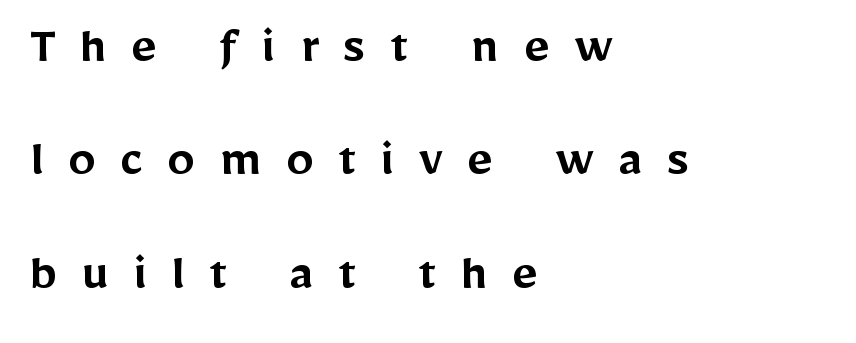
This block would shrink considerably if given ordinary leading; it's expanded now. Line beginnings align vertically; line endings do not. Looks like regular typesetting: each glyph gets only the width it needs. A typesetter would label this face a sans. Between one letter and the next there's a generous, obvious gap.
